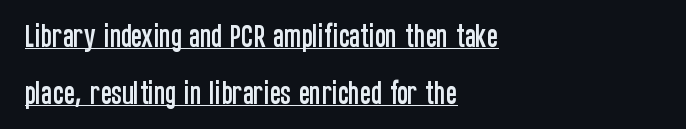
Q: Is the text italic (slanted)? A: No, it is upright.
Q: Is the text underlined? A: Yes.
Q: How is the paragraph aligned? A: Left-aligned.
Q: Is the spacing between letters normal or unusually wide? A: Normal.
Q: Is the spacing between lines tight, normal or loose? A: Loose.
